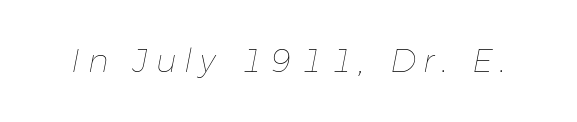
The image shows 32 px thin type, italic (leaning right); set unusually wide letter spacing (+0.24 em), not underlined; low stroke contrast and a medium x-height.
